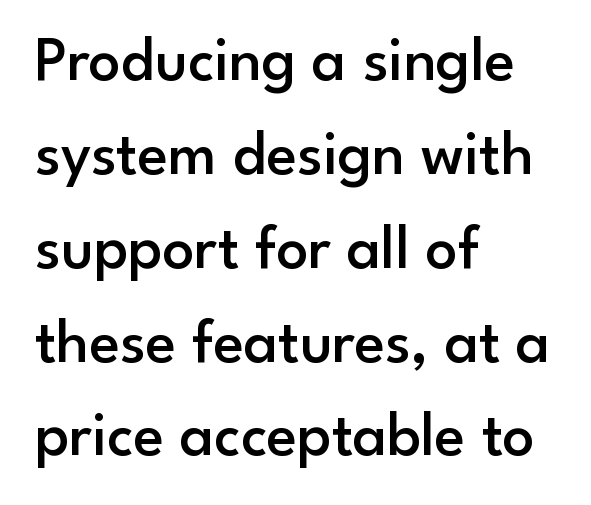
The line texture is even and compact thanks to regular tracking. These lines were composed using upright roman letters. Moderately thickened strokes mark this as semibold type. Layout note: lines flush left. Varying glyph widths throughout — classic text-font behaviour. The strip under each line holds only bare page.
